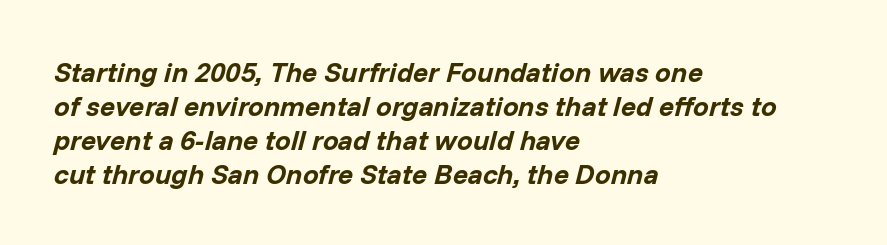
The ragged edge is on the right, which tells us the setting is flush left. Think of a printed novel: that variable character pitch is what you see here. The typography opts for an oblique posture over an upright one. The tracking reads as untouched default to a designer's eye. Check the space under the baseline: it is left empty.
